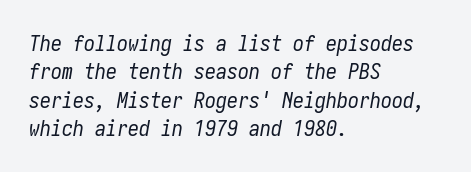
{"italic": "yes", "lean": "right", "slant_degrees": 10, "bold": "no", "underline": "no", "align": "left", "line_spacing": "normal", "line_spacing_ratio": 1.29, "letter_spacing": "normal", "letter_spacing_em": 0.0, "glyph_px": 22}
